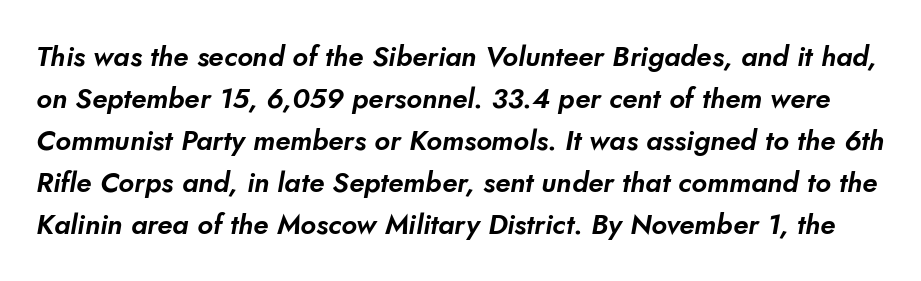
The image shows 28 px sans-serif type; set normal line spacing (1.5x), normal letter spacing, not underlined; low stroke contrast and a small x-height.
